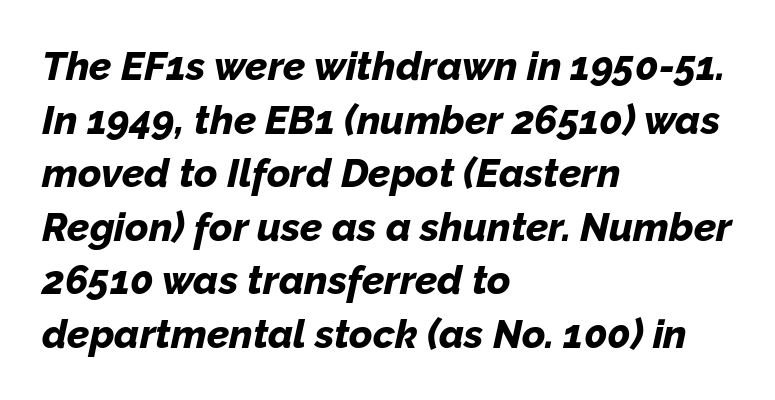
{"italic": "yes", "lean": "right", "slant_degrees": 12, "bold": "yes", "weight": "bold", "width": "normal", "stroke_contrast": "low", "x_height": "medium", "monospaced": "no", "underline": "no", "align": "left", "line_spacing": "normal", "line_spacing_ratio": 1.34, "letter_spacing": "normal", "letter_spacing_em": 0.0, "glyph_px": 40}
